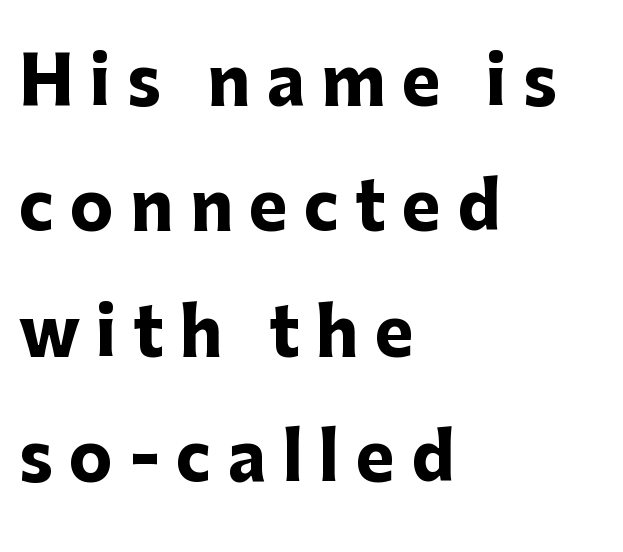
{"serif": "no", "italic": "no", "bold": "yes", "weight": "heavy", "width": "normal", "stroke_contrast": "low", "x_height": "medium", "monospaced": "no", "underline": "no", "align": "left", "line_spacing": "loose", "line_spacing_ratio": 1.93, "letter_spacing": "wide", "letter_spacing_em": 0.25, "glyph_px": 65}
